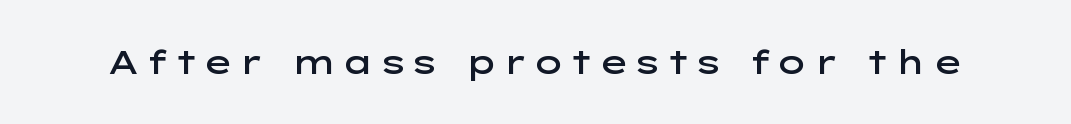
{"serif": "no", "italic": "no", "bold": "semi", "weight": "semibold", "width": "wide", "stroke_contrast": "low", "x_height": "medium", "monospaced": "no", "underline": "no", "glyph_px": 33}
